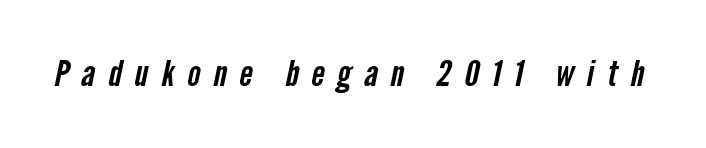
The image shows 35 px condensed sans-serif type; set unusually wide letter spacing (+0.37 em), not underlined; low stroke contrast and a medium x-height.
